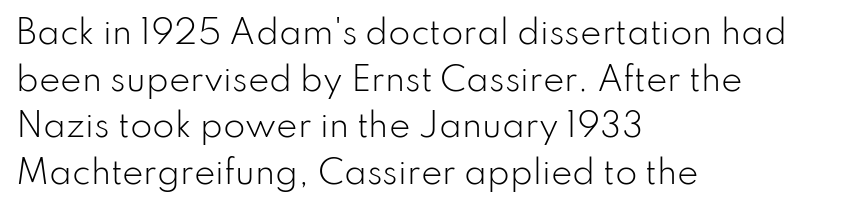
Q: Is the text bold? A: No.
Q: Is the text italic (slanted)? A: No, it is upright.
Q: Is the typeface a serif or a sans-serif typeface? A: Sans-serif.
Q: Is the text underlined? A: No.
Q: How is the paragraph aligned? A: Left-aligned.
Q: Is the spacing between letters normal or unusually wide? A: Normal.
Q: Is the spacing between lines tight, normal or loose? A: Normal.
Q: Width (condensed, normal, or wide)? A: Normal.
Q: Stroke contrast? A: Low.
Q: x-height? A: Small.
Q: Monospaced? A: No.
